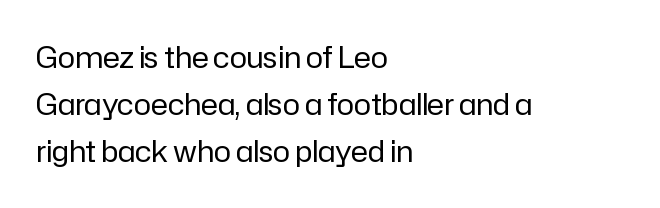
Q: Is the text bold? A: No.
Q: Is the text italic (slanted)? A: No, it is upright.
Q: Is the typeface a serif or a sans-serif typeface? A: Sans-serif.
Q: Is the text underlined? A: No.
Q: How is the paragraph aligned? A: Left-aligned.
Q: Is the spacing between letters normal or unusually wide? A: Normal.
Q: Is the spacing between lines tight, normal or loose? A: Normal.
Q: Width (condensed, normal, or wide)? A: Normal.
Q: Stroke contrast? A: Low.
Q: x-height? A: Medium.
Q: Monospaced? A: No.
